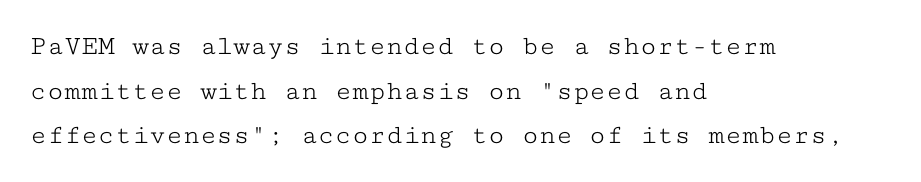
Q: Is the text bold? A: No.
Q: Is the text italic (slanted)? A: No, it is upright.
Q: Is the typeface a serif or a sans-serif typeface? A: Serif.
Q: Is the text underlined? A: No.
Q: How is the paragraph aligned? A: Left-aligned.
Q: Is the spacing between letters normal or unusually wide? A: Normal.
Q: Is the spacing between lines tight, normal or loose? A: Normal.
Q: Width (condensed, normal, or wide)? A: Wide.
Q: Stroke contrast? A: Low.
Q: x-height? A: Medium.
Q: Monospaced? A: Yes.
